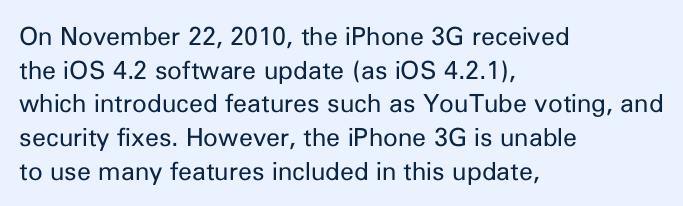
Q: Is the text bold? A: No.
Q: Is the text italic (slanted)? A: No, it is upright.
Q: Is the text underlined? A: No.
Q: How is the paragraph aligned? A: Left-aligned.
Q: Is the spacing between letters normal or unusually wide? A: Normal.
Q: Is the spacing between lines tight, normal or loose? A: Normal.
